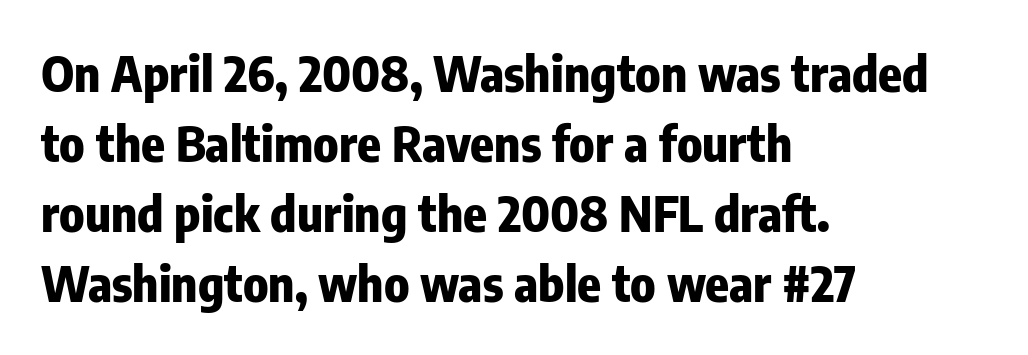
Q: Is the text bold? A: Yes.
Q: Is the text italic (slanted)? A: No, it is upright.
Q: Is the typeface a serif or a sans-serif typeface? A: Sans-serif.
Q: Is the text underlined? A: No.
Q: How is the paragraph aligned? A: Left-aligned.
Q: Is the spacing between letters normal or unusually wide? A: Normal.
Q: Is the spacing between lines tight, normal or loose? A: Normal.
Q: Width (condensed, normal, or wide)? A: Condensed.
Q: Stroke contrast? A: Low.
Q: x-height? A: Medium.
Q: Monospaced? A: No.
